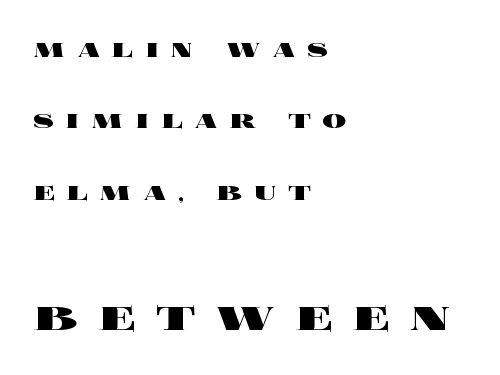
The image shows 52 px heavy, wide type, upright; set left-aligned, loose line spacing (2.38x), unusually wide letter spacing (+0.39 em), not underlined; the second (bottom) block is 1.73x larger; a large x-height.
